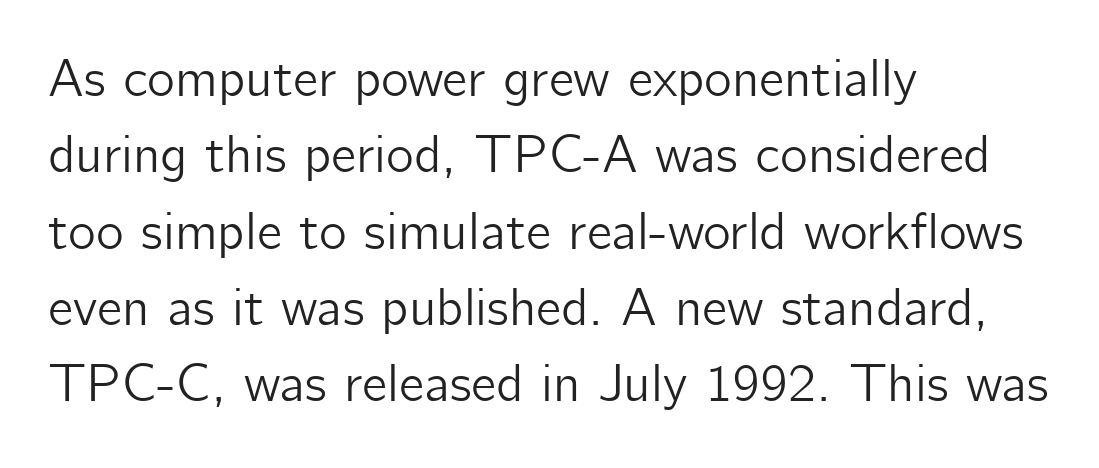
Does the leading feel generous? No, just average. Plain, unruled lines of type. The lettering holds an erect, upright posture throughout. A typesetter would call this proportional, since set widths differ per character. Each word holds together tightly as a unit, with standard inter-letter gaps.
